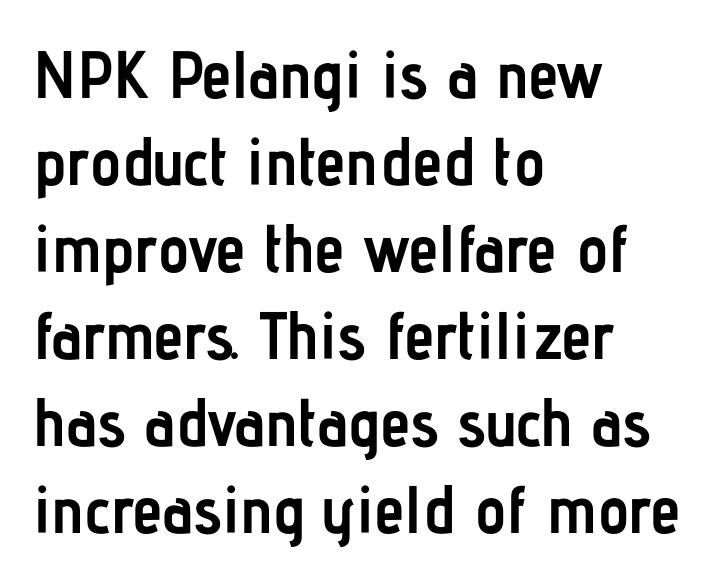
Q: Is the text bold? A: Yes.
Q: Is the text italic (slanted)? A: No, it is upright.
Q: Is the typeface a serif or a sans-serif typeface? A: Sans-serif.
Q: Is the text underlined? A: No.
Q: How is the paragraph aligned? A: Left-aligned.
Q: Is the spacing between letters normal or unusually wide? A: Normal.
Q: Is the spacing between lines tight, normal or loose? A: Normal.
Q: Width (condensed, normal, or wide)? A: Condensed.
Q: Stroke contrast? A: Low.
Q: x-height? A: Medium.
Q: Monospaced? A: No.
